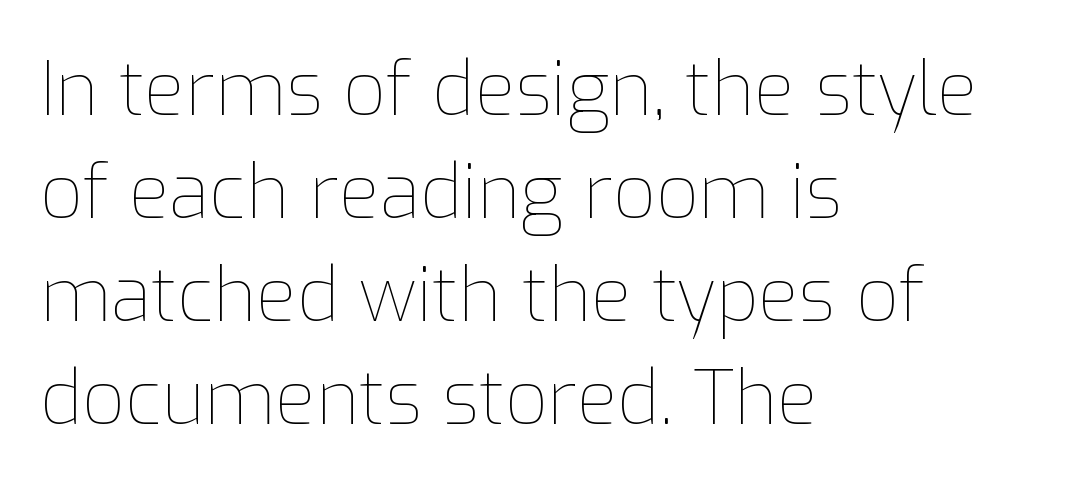
Q: Is the text bold? A: No.
Q: Is the text italic (slanted)? A: No, it is upright.
Q: Is the text underlined? A: No.
Q: How is the paragraph aligned? A: Left-aligned.
Q: Is the spacing between letters normal or unusually wide? A: Normal.
Q: Is the spacing between lines tight, normal or loose? A: Normal.
Q: Width (condensed, normal, or wide)? A: Normal.
Q: Stroke contrast? A: Low.
Q: x-height? A: Medium.
Q: Monospaced? A: No.
